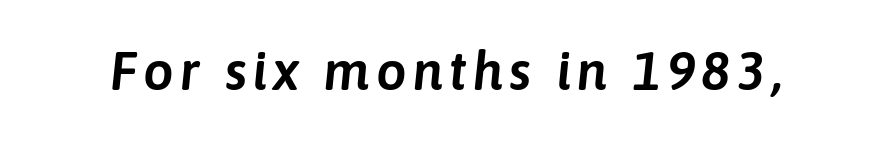
The image shows 54 px text type, italic (leaning right); set not underlined; low stroke contrast and a medium x-height.
